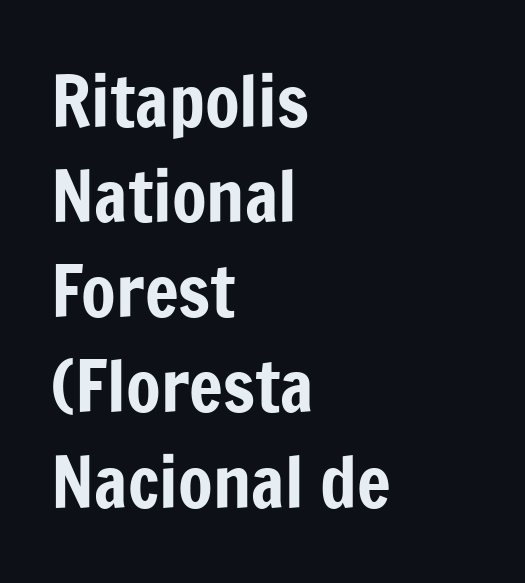
The image shows 71 px condensed sans-serif type, upright; set left-aligned, normal line spacing (1.34x), normal letter spacing, not underlined; low stroke contrast and a medium x-height.
